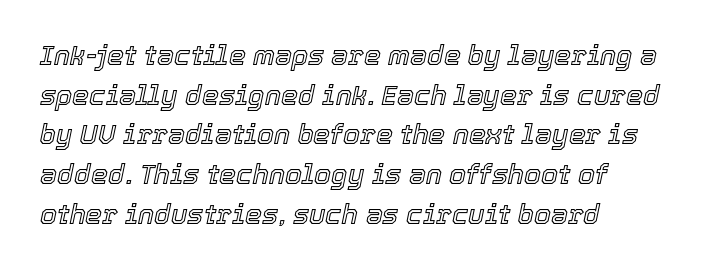
Q: Is the text italic (slanted)? A: Yes, it leans right by about 12 degrees.
Q: Is the text underlined? A: No.
Q: How is the paragraph aligned? A: Left-aligned.
Q: Is the spacing between letters normal or unusually wide? A: Normal.
Q: Is the spacing between lines tight, normal or loose? A: Normal.
